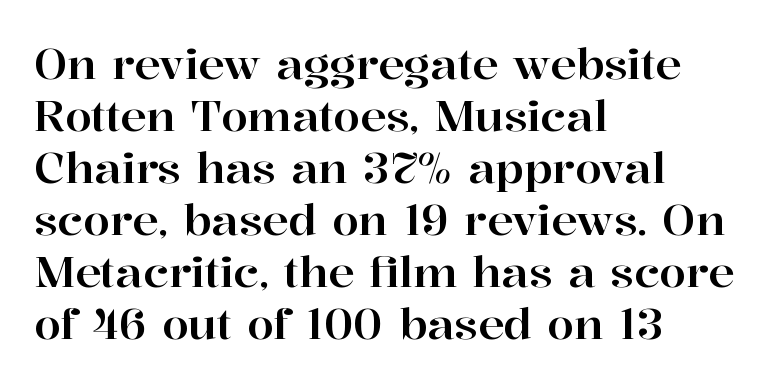
Visually the block forms a straight wall on the left and a jagged coastline on the right. Letters rest on an invisible, unmarked baseline. The font's upright variant was chosen for this text. The tracking reads as untouched default to a designer's eye.
